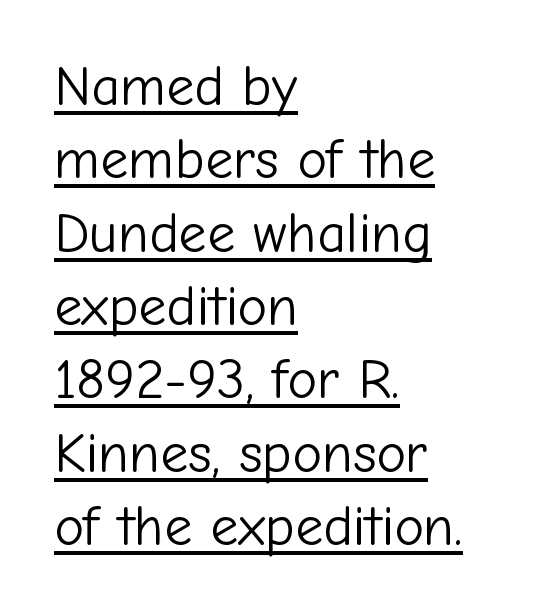
The image shows 56 px light sans-serif type, upright; set left-aligned, normal line spacing (1.31x), normal letter spacing, underlined; low stroke contrast and a medium x-height.
